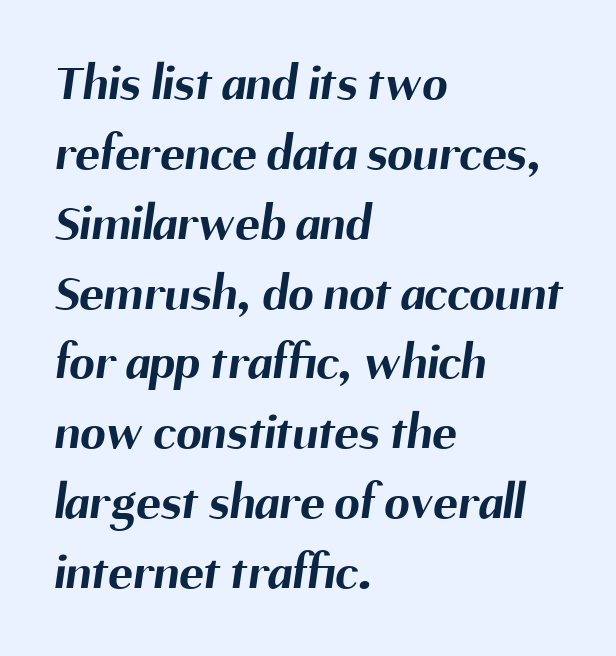
Q: Is the text bold? A: Yes.
Q: Is the typeface a serif or a sans-serif typeface? A: Sans-serif.
Q: Is the text underlined? A: No.
Q: How is the paragraph aligned? A: Left-aligned.
Q: Is the spacing between letters normal or unusually wide? A: Normal.
Q: Is the spacing between lines tight, normal or loose? A: Normal.
Q: Width (condensed, normal, or wide)? A: Normal.
Q: Stroke contrast? A: Medium.
Q: x-height? A: Medium.
Q: Monospaced? A: No.
